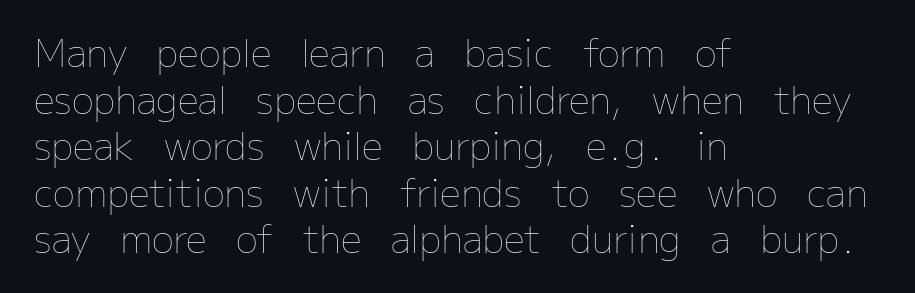
This sample has the flowing, uneven cadence of proportional lettering. This block has exactly the height ordinary leading produces. Check under the words: just untouched page. Notice how the stems are strictly vertical — no italics here.
